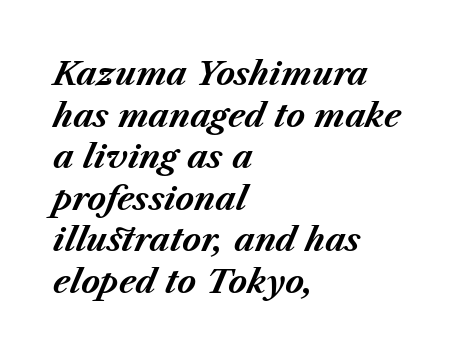
{"italic": "yes", "lean": "right", "slant_degrees": 23, "bold": "yes", "weight": "bold", "width": "normal", "stroke_contrast": "medium", "x_height": "medium", "monospaced": "no", "underline": "no", "align": "left", "line_spacing": "normal", "line_spacing_ratio": 1.3, "letter_spacing": "normal", "letter_spacing_em": 0.0, "glyph_px": 32}
